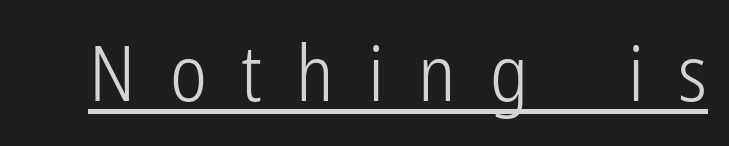
The image shows 78 px light, condensed sans-serif type, upright; set unusually wide letter spacing (+0.44 em), underlined; low stroke contrast and a medium x-height.
